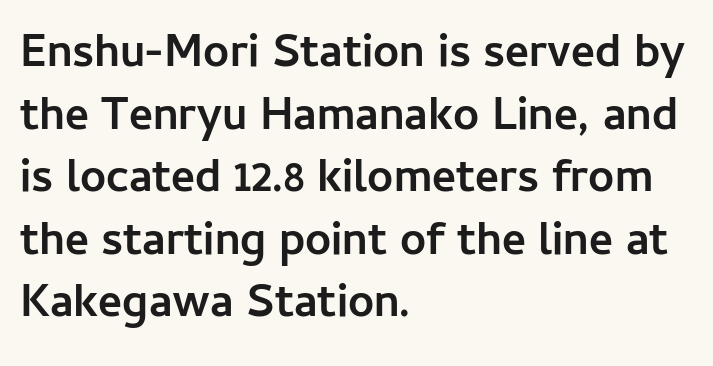
{"serif": "no", "italic": "no", "bold": "yes", "weight": "semibold", "width": "normal", "stroke_contrast": "low", "x_height": "medium", "monospaced": "no", "underline": "no", "align": "left", "line_spacing": "normal", "line_spacing_ratio": 1.36, "letter_spacing": "normal", "letter_spacing_em": 0.0, "glyph_px": 46}
